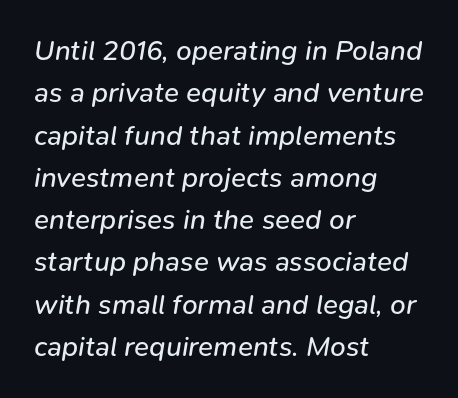
The image shows 28 px regular-weight type, italic (leaning right); set left-aligned, normal line spacing (1.51x), normal letter spacing, not underlined; low stroke contrast and a medium x-height.
